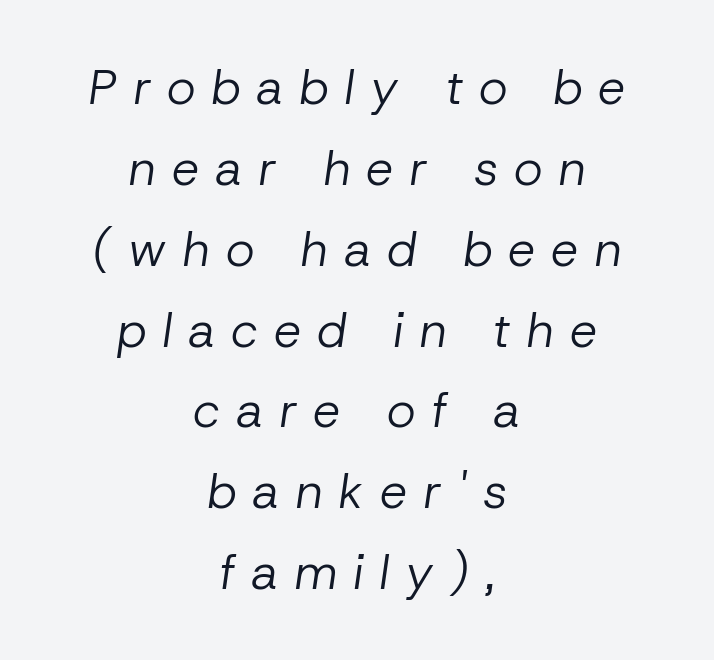
The image shows 49 px regular-weight type, italic (leaning right); set centered, normal line spacing (1.65x), unusually wide letter spacing (+0.32 em), not underlined; low stroke contrast and a medium x-height.
